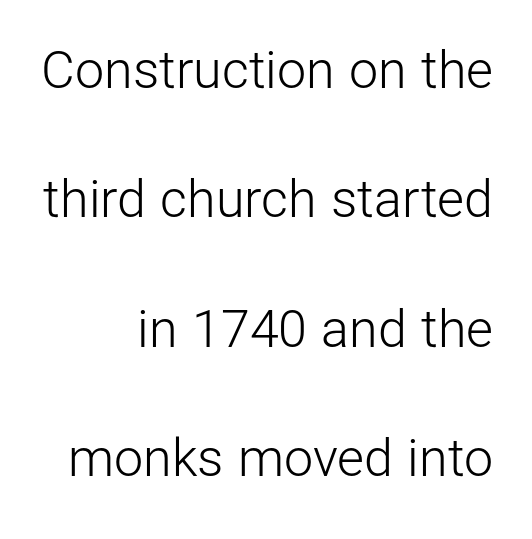
Q: Is the text bold? A: No.
Q: Is the text italic (slanted)? A: No, it is upright.
Q: Is the typeface a serif or a sans-serif typeface? A: Sans-serif.
Q: Is the text underlined? A: No.
Q: How is the paragraph aligned? A: Right-aligned.
Q: Is the spacing between letters normal or unusually wide? A: Normal.
Q: Is the spacing between lines tight, normal or loose? A: Loose.
Q: Width (condensed, normal, or wide)? A: Normal.
Q: Stroke contrast? A: Low.
Q: x-height? A: Medium.
Q: Monospaced? A: No.
